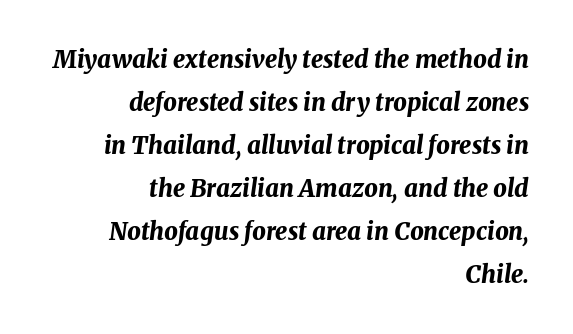
{"italic": "yes", "lean": "right", "slant_degrees": 8, "bold": "yes", "underline": "no", "align": "right", "line_spacing_ratio": 1.79, "letter_spacing": "normal", "letter_spacing_em": 0.0, "glyph_px": 24}
